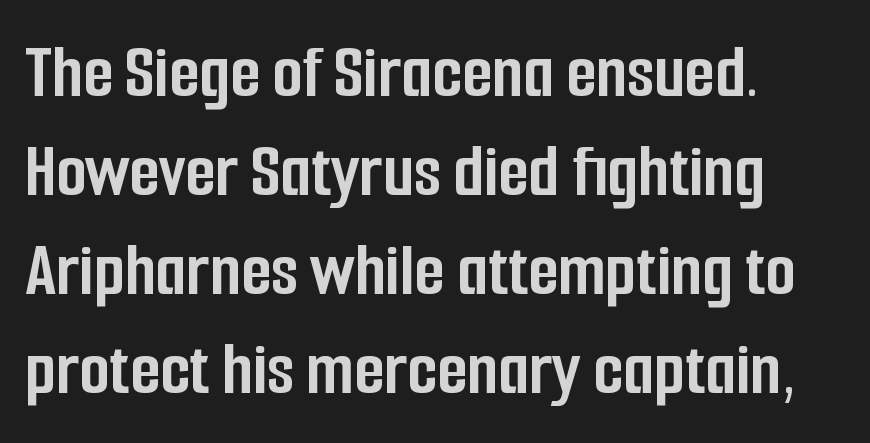
The image shows 78 px semibold, condensed sans-serif type, upright; set left-aligned, normal line spacing (1.27x), normal letter spacing, not underlined; low stroke contrast and a medium x-height.
